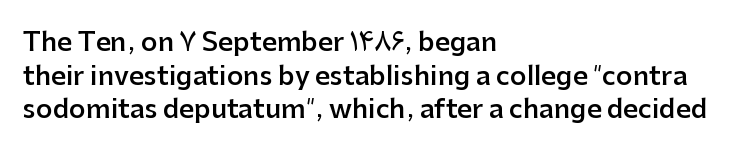
The image shows 26 px text type, upright; set left-aligned, normal line spacing (1.29x), normal letter spacing, not underlined.
